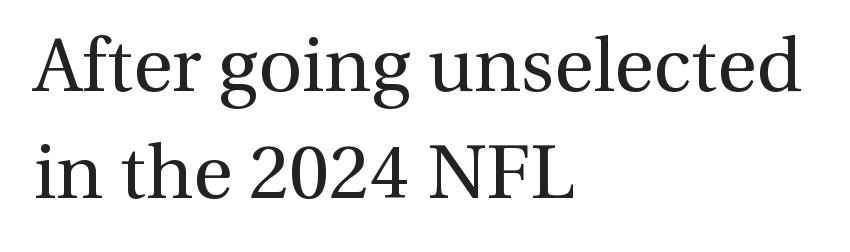
The image shows 76 px regular-weight serif type, upright; set left-aligned, normal line spacing (1.41x), normal letter spacing, not underlined; a medium x-height.
